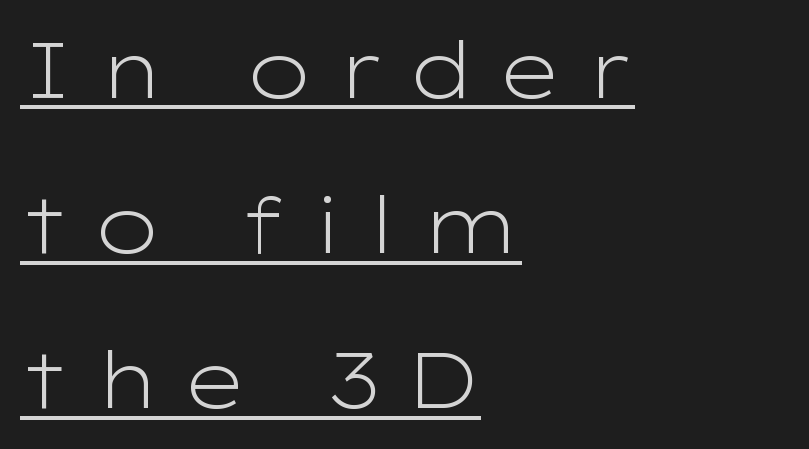
{"serif": "no", "italic": "no", "bold": "no", "weight": "light", "width": "wide", "stroke_contrast": "low", "x_height": "medium", "monospaced": "no", "underline": "yes", "align": "left", "line_spacing": "loose", "line_spacing_ratio": 1.99, "letter_spacing": "wide", "letter_spacing_em": 0.28, "glyph_px": 78}
